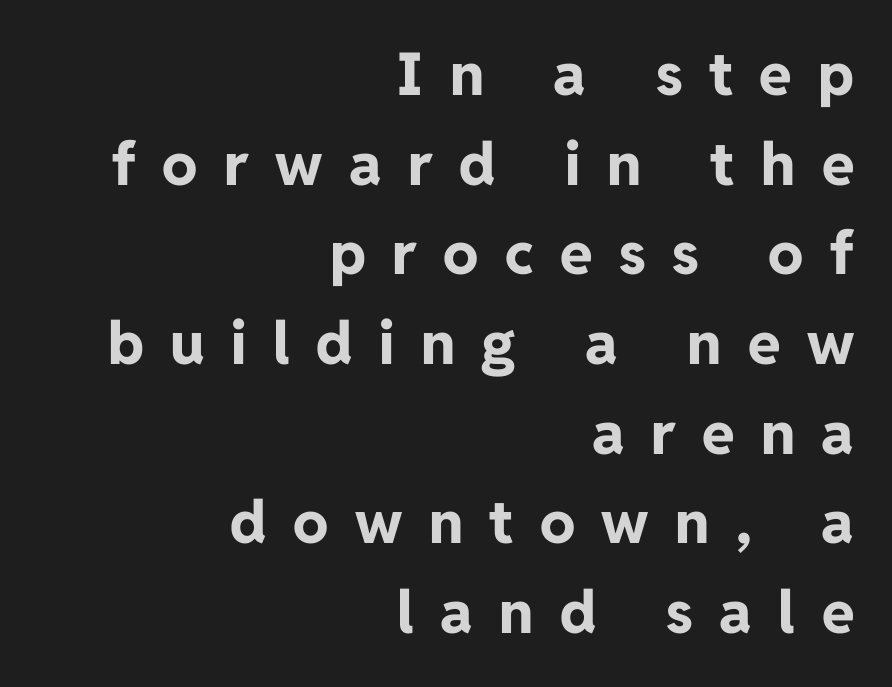
{"serif": "no", "italic": "no", "bold": "yes", "weight": "bold", "width": "normal", "stroke_contrast": "low", "x_height": "medium", "monospaced": "no", "underline": "no", "align": "right", "line_spacing": "normal", "line_spacing_ratio": 1.52, "letter_spacing": "wide", "letter_spacing_em": 0.45, "glyph_px": 59}
